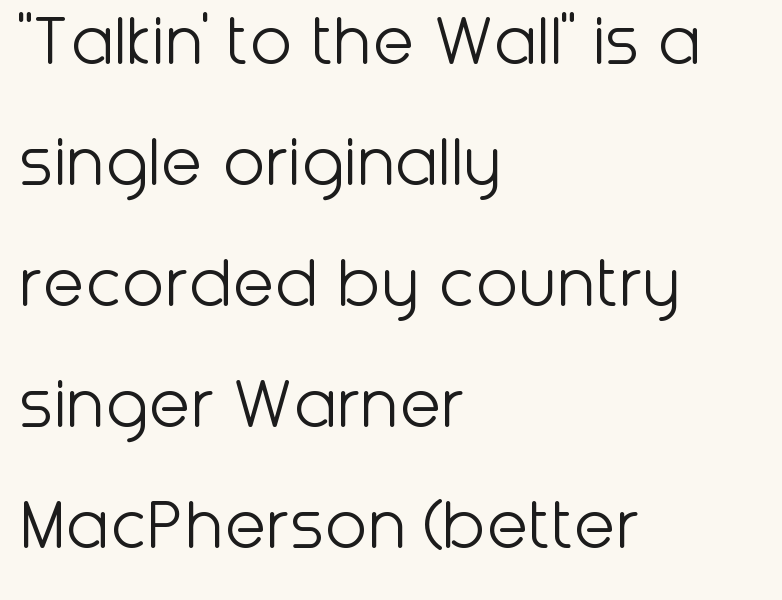
Q: Is the text bold? A: No.
Q: Is the text italic (slanted)? A: No, it is upright.
Q: Is the typeface a serif or a sans-serif typeface? A: Sans-serif.
Q: Is the text underlined? A: No.
Q: How is the paragraph aligned? A: Left-aligned.
Q: Is the spacing between letters normal or unusually wide? A: Normal.
Q: Is the spacing between lines tight, normal or loose? A: Normal.
Q: Width (condensed, normal, or wide)? A: Normal.
Q: Stroke contrast? A: Low.
Q: x-height? A: Medium.
Q: Monospaced? A: No.
